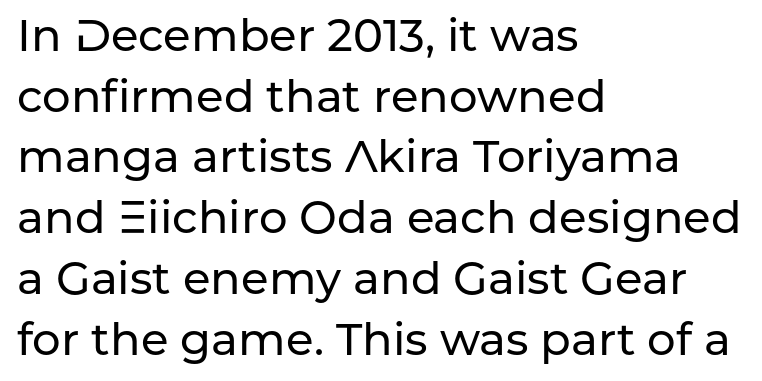
The space directly below the letters is spotless. Each line starts at the same left margin while the right side varies. Designer's note — italics off, roman on. The rendering uses natural spacing where letterforms have individual widths. Short note: letters normally spaced.
